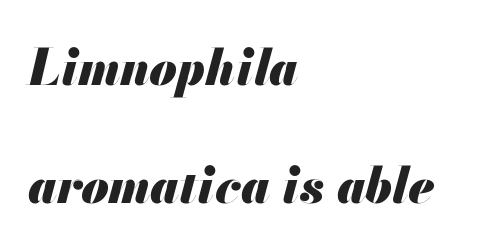
Q: Is the text bold? A: Yes.
Q: Is the text italic (slanted)? A: Yes, it leans right by about 13 degrees.
Q: Is the text underlined? A: No.
Q: How is the paragraph aligned? A: Left-aligned.
Q: Is the spacing between letters normal or unusually wide? A: Normal.
Q: Is the spacing between lines tight, normal or loose? A: Loose.
Q: Width (condensed, normal, or wide)? A: Normal.
Q: Stroke contrast? A: Medium.
Q: x-height? A: Small.
Q: Monospaced? A: No.
